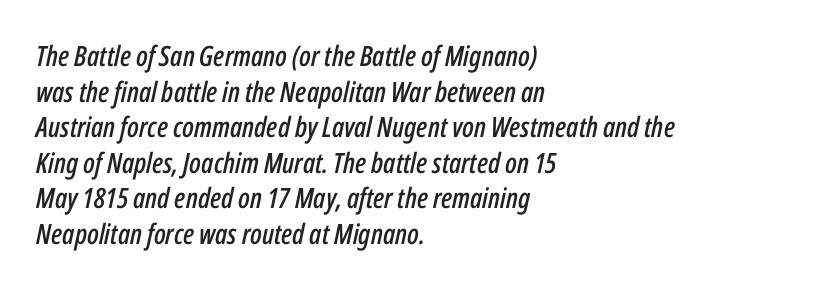
The image shows 28 px condensed type, italic (leaning right); set left-aligned, normal line spacing (1.27x), normal letter spacing, not underlined; low stroke contrast and a medium x-height.
